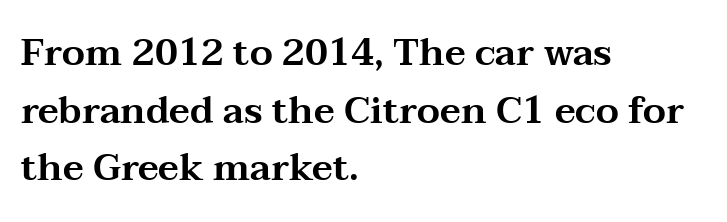
Q: Is the text italic (slanted)? A: No, it is upright.
Q: Is the typeface a serif or a sans-serif typeface? A: Serif.
Q: Is the text underlined? A: No.
Q: How is the paragraph aligned? A: Left-aligned.
Q: Is the spacing between letters normal or unusually wide? A: Normal.
Q: Is the spacing between lines tight, normal or loose? A: Normal.
Q: Width (condensed, normal, or wide)? A: Wide.
Q: Stroke contrast? A: Medium.
Q: x-height? A: Medium.
Q: Monospaced? A: No.
